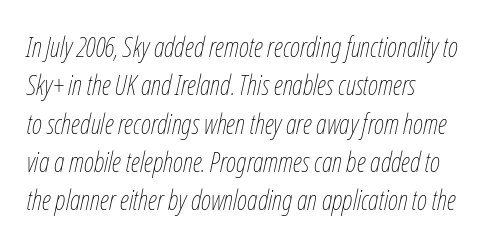
Q: Is the text bold? A: No.
Q: Is the text italic (slanted)? A: Yes, it leans right by about 12 degrees.
Q: Is the text underlined? A: No.
Q: How is the paragraph aligned? A: Left-aligned.
Q: Is the spacing between letters normal or unusually wide? A: Normal.
Q: Is the spacing between lines tight, normal or loose? A: Normal.
Q: Width (condensed, normal, or wide)? A: Condensed.
Q: Stroke contrast? A: Low.
Q: x-height? A: Medium.
Q: Monospaced? A: No.
